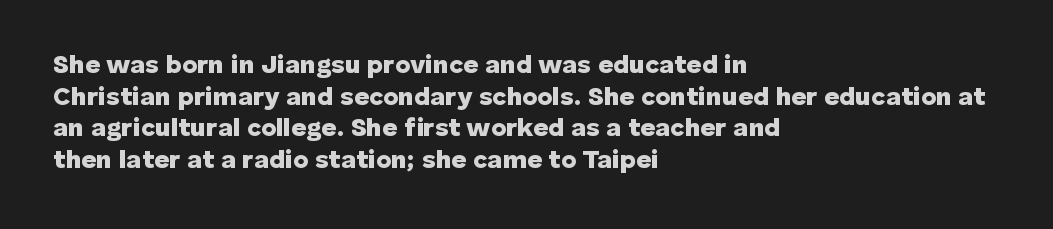
I'd describe the lettering as bold — thick and assertive. Words appear dense and cohesive because spacing is normal. Reading down the block, your eye returns to a fixed left position each line. The lettering holds an erect, upright posture throughout. Descender tails drop into unmarked territory.
